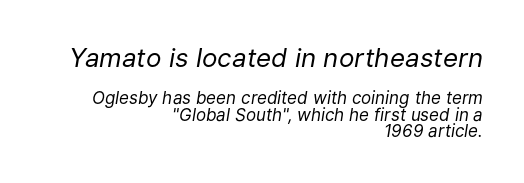
Q: Is the text bold? A: No.
Q: Is the text italic (slanted)? A: Yes, it leans right by about 9 degrees.
Q: Is the text underlined? A: No.
Q: How is the paragraph aligned? A: Right-aligned.
Q: Is the spacing between letters normal or unusually wide? A: Normal.
Q: Is the spacing between lines tight, normal or loose? A: Tight.
Q: Which block of text is set in a larger size, the first (top) or the second (bottom)? A: The first (top) one.
